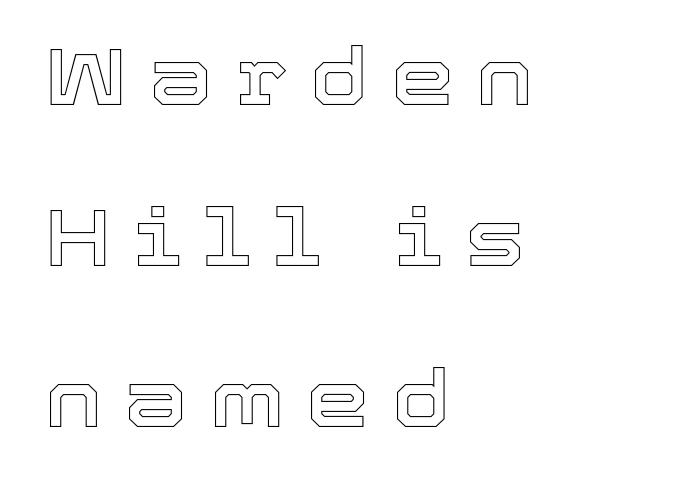
Horizontal bands of white between lines are thick stripes. Do the characters align in a grid? No, the font is proportional. Between one letter and the next there's a generous, obvious gap. The zone under the glyphs is completely vacant.
